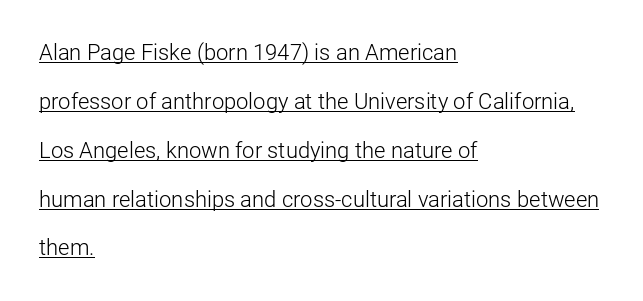
The letters stand straight up with perfectly vertical stems. Beneath each row of characters lies a ruled line. The face used here is rendered with its standard letterfit. Horizontal alignment here is leftward, the default for most running prose. The characters are drawn with everyday or finer stroke widths. The vertical gap from one line to the next is large.
